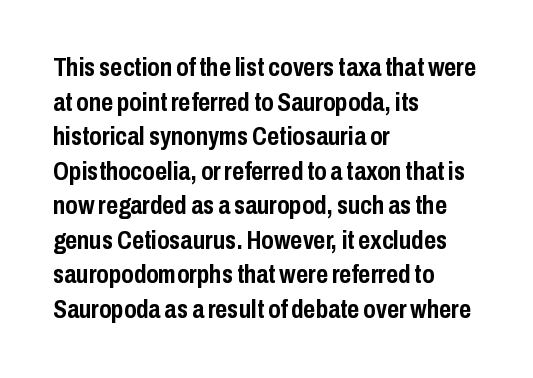
The image shows 26 px bold type, upright; set left-aligned, normal line spacing (1.33x), normal letter spacing, not underlined.
